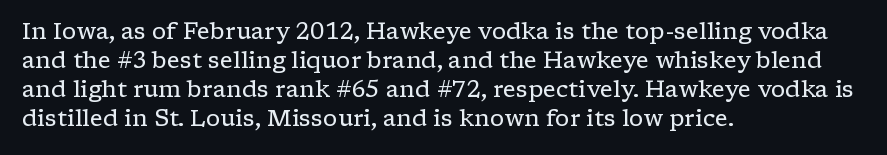
Q: Is the text bold? A: No.
Q: Is the text italic (slanted)? A: No, it is upright.
Q: Is the text underlined? A: No.
Q: How is the paragraph aligned? A: Left-aligned.
Q: Is the spacing between letters normal or unusually wide? A: Normal.
Q: Is the spacing between lines tight, normal or loose? A: Normal.
